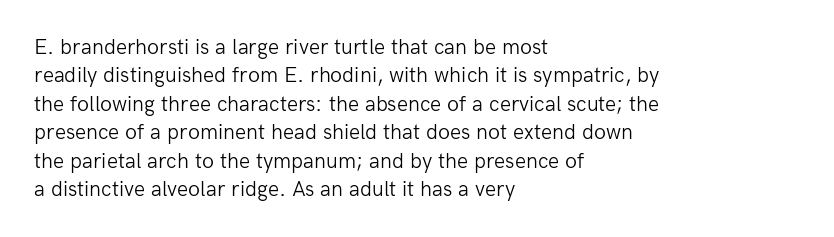
The image shows 22 px text type, upright; set left-aligned, normal line spacing (1.29x), normal letter spacing, not underlined.
